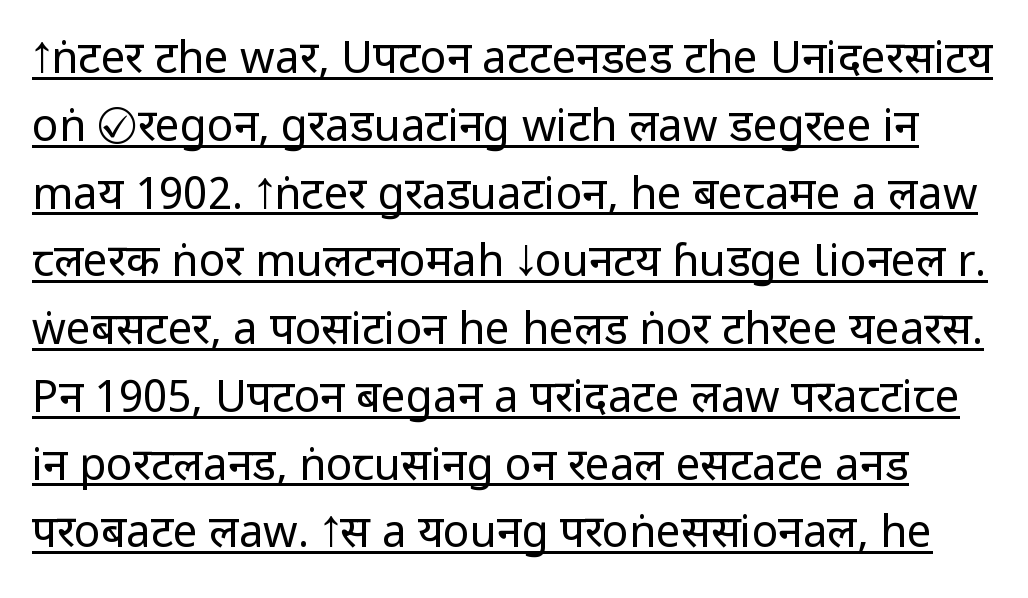
The image shows 44 px regular-weight, condensed sans-serif type, upright; set normal line spacing (1.54x), normal letter spacing, underlined; low stroke contrast and a large x-height.
